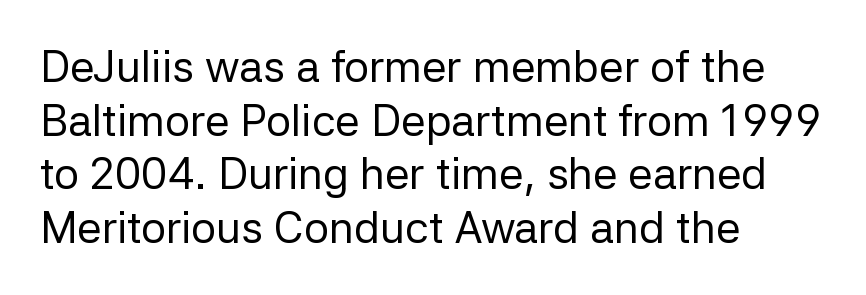
No extra ink here — the face is not bold. Notice how the passage keeps a crisp vertical edge on the left only. These lines are rendered in a variable-pitch font. A bare baseline throughout the passage. A sans-serif font was chosen for this passage. Style check: upright.
